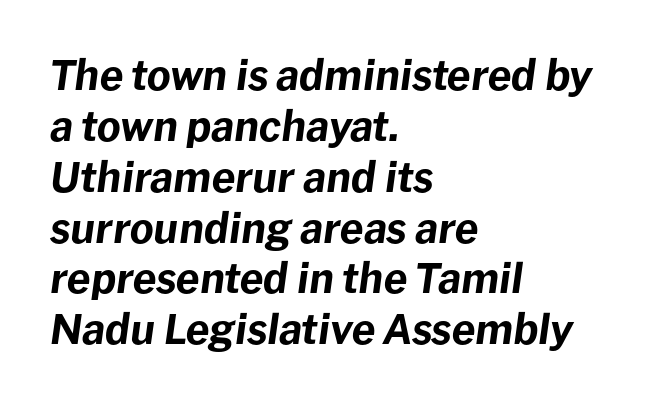
Q: Is the text bold? A: Yes.
Q: Is the text italic (slanted)? A: Yes, it leans right by about 8 degrees.
Q: Is the text underlined? A: No.
Q: How is the paragraph aligned? A: Left-aligned.
Q: Is the spacing between letters normal or unusually wide? A: Normal.
Q: Width (condensed, normal, or wide)? A: Normal.
Q: Stroke contrast? A: Low.
Q: x-height? A: Medium.
Q: Monospaced? A: No.
